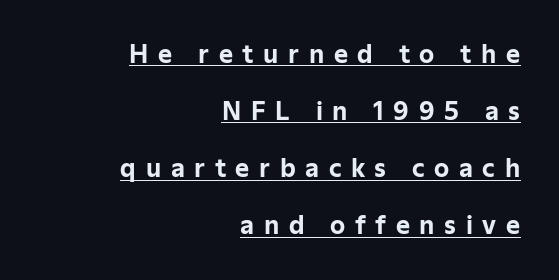
{"italic": "no", "bold": "yes", "underline": "yes", "align": "right", "line_spacing": "loose", "line_spacing_ratio": 2.38, "letter_spacing": "wide", "letter_spacing_em": 0.4, "glyph_px": 24}
